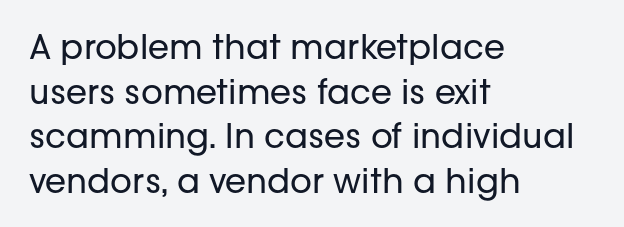
The image shows 34 px regular-weight sans-serif type, upright; set left-aligned, normal line spacing (1.31x), normal letter spacing, not underlined; low stroke contrast and a medium x-height.
